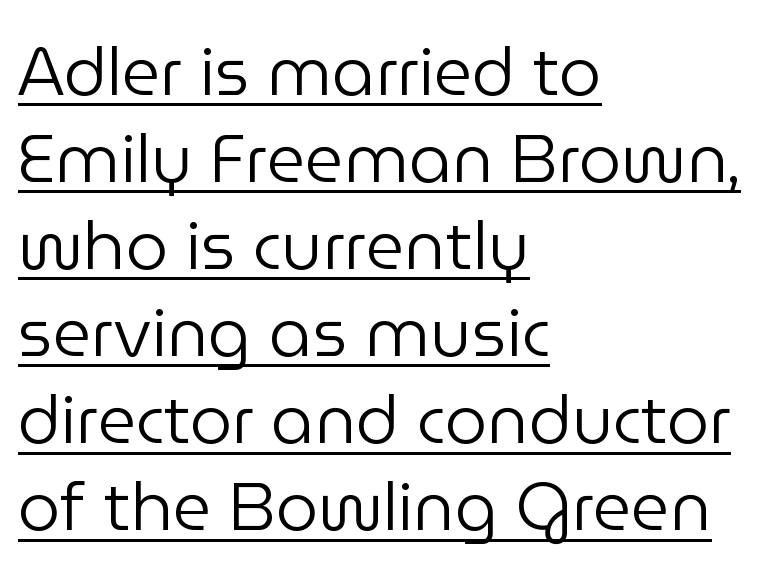
Q: Is the text bold? A: No.
Q: Is the text italic (slanted)? A: No, it is upright.
Q: Is the typeface a serif or a sans-serif typeface? A: Sans-serif.
Q: Is the text underlined? A: Yes.
Q: How is the paragraph aligned? A: Left-aligned.
Q: Is the spacing between letters normal or unusually wide? A: Normal.
Q: Is the spacing between lines tight, normal or loose? A: Normal.
Q: Width (condensed, normal, or wide)? A: Normal.
Q: Stroke contrast? A: Low.
Q: x-height? A: Medium.
Q: Monospaced? A: No.
